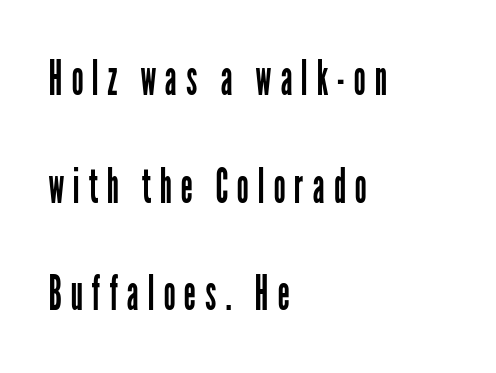
When letters stand straight like this, we call the style roman or upright. I'd call this a sans setting — the letters go barefoot. The typesetting does not lean heavy: it is not bold. Does the copy run flush right? No — it runs flush left. Successive baselines arrive slowly, with a big drop between each. Each letter keeps its own natural width here, so spacing adapts to shape.
